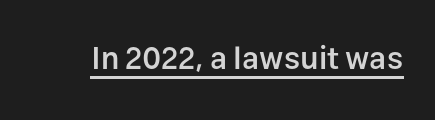
A typesetter would label this face a sans. The rendering keeps characters at their native spacing. The strokes are fattened partway — semibold, not bold. The rendered words wear a rule along their underside.
